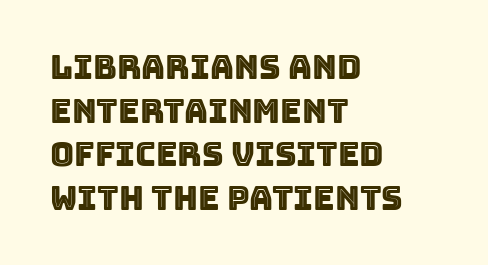
Q: Is the text italic (slanted)? A: No, it is upright.
Q: Is the text underlined? A: No.
Q: How is the paragraph aligned? A: Left-aligned.
Q: Is the spacing between letters normal or unusually wide? A: Normal.
Q: Is the spacing between lines tight, normal or loose? A: Normal.
Q: Width (condensed, normal, or wide)? A: Normal.
Q: x-height? A: Large.
Q: Monospaced? A: No.
